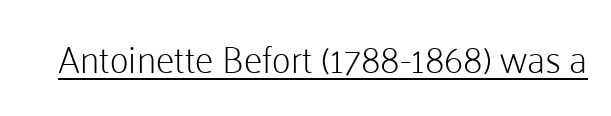
The passage shown is typed in a proportional face where columns would drift. Inter-character spacing is left at the font's built-in metrics. I'd call this a sans setting — the letters go barefoot. The letterforms sit at book weight or below. The letters stand straight up with perfectly vertical stems.
